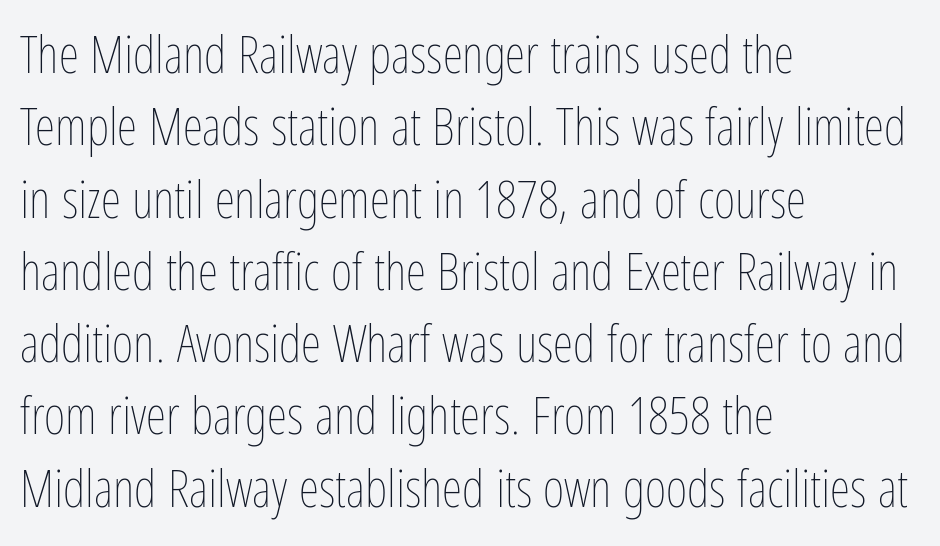
The area under the type is left untouched. The lines in this sample share a left origin and differ only in where they stop. The face used here is proportionally spaced, like ordinary book or web type. The characters are drawn with everyday or finer stroke widths.
